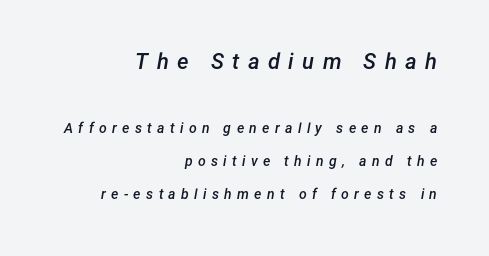
{"italic": "yes", "lean": "right", "slant_degrees": 12, "bold": "semi", "underline": "no", "align": "right", "line_spacing": "loose", "line_spacing_ratio": 2.37, "letter_spacing": "wide", "letter_spacing_em": 0.38, "larger_block": "first", "size_ratio": 1.57, "glyph_px": 22}
